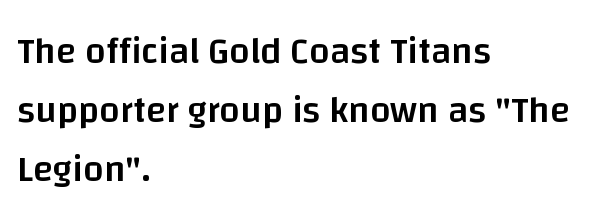
Q: Is the text bold? A: Semi-bold.
Q: Is the text italic (slanted)? A: No, it is upright.
Q: Is the typeface a serif or a sans-serif typeface? A: Sans-serif.
Q: Is the text underlined? A: No.
Q: How is the paragraph aligned? A: Left-aligned.
Q: Is the spacing between letters normal or unusually wide? A: Normal.
Q: Is the spacing between lines tight, normal or loose? A: Normal.
Q: Width (condensed, normal, or wide)? A: Normal.
Q: Stroke contrast? A: Low.
Q: x-height? A: Large.
Q: Monospaced? A: No.
